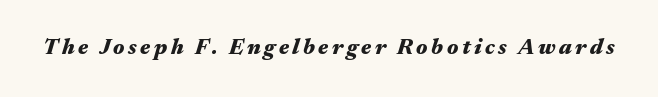
Italic? Definitely — the glyphs are oblique. A clean baseline with only descenders dipping below it. Bold? Absolutely — the strokes are thick and heavy.
